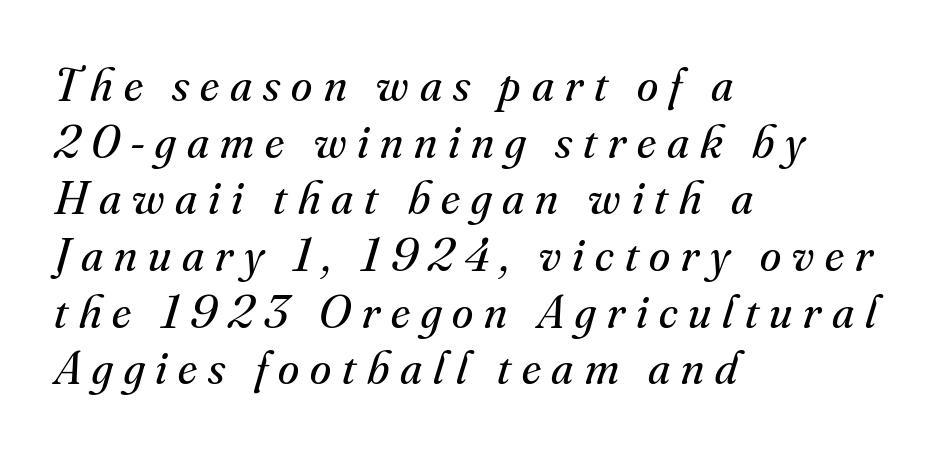
{"serif": "yes", "italic": "yes", "lean": "right", "slant_degrees": 16, "bold": "no", "weight": "regular", "width": "normal", "stroke_contrast": "medium", "x_height": "small", "monospaced": "no", "underline": "no", "align": "left", "line_spacing_ratio": 1.18, "letter_spacing": "wide", "letter_spacing_em": 0.23, "glyph_px": 48}
